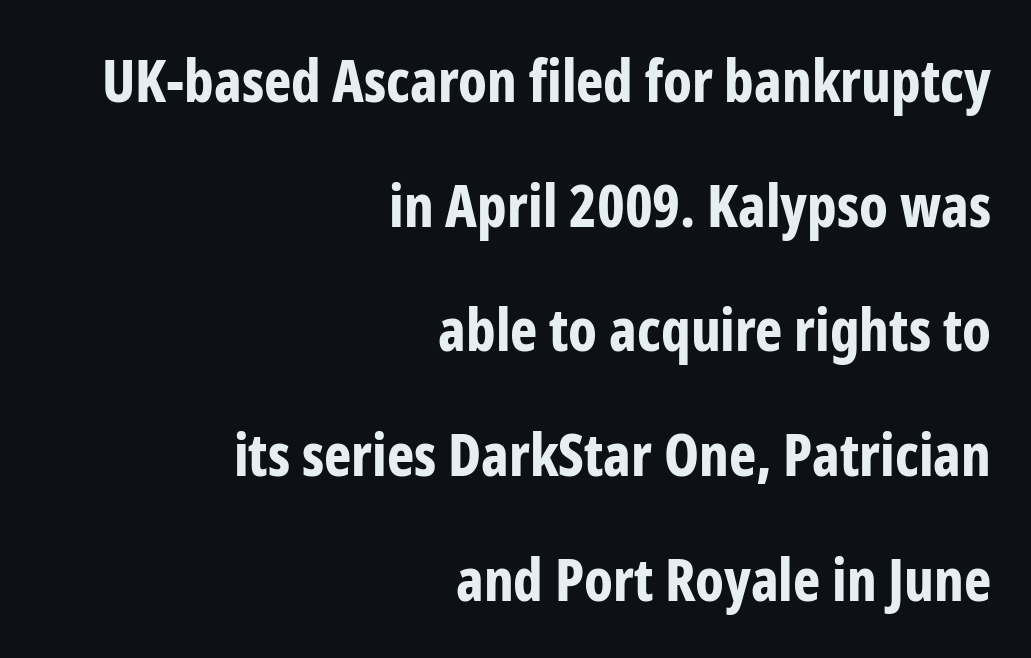
Honestly, the rows look like they've been pulled way apart. Words appear dense and cohesive because spacing is normal. Visually the block forms a straight wall on the right and a jagged coastline on the left. Pretty heavy lettering here — definitely bold.
